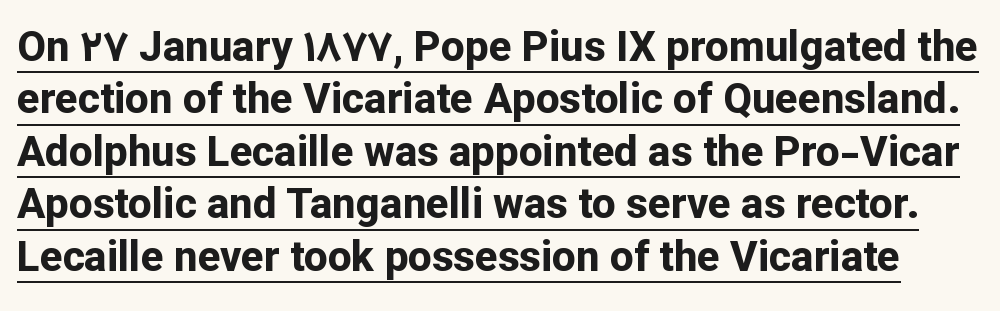
{"serif": "no", "italic": "no", "bold": "yes", "weight": "bold", "width": "normal", "stroke_contrast": "low", "x_height": "medium", "monospaced": "no", "underline": "yes", "line_spacing": "normal", "line_spacing_ratio": 1.25, "letter_spacing": "normal", "letter_spacing_em": 0.0, "glyph_px": 42}
